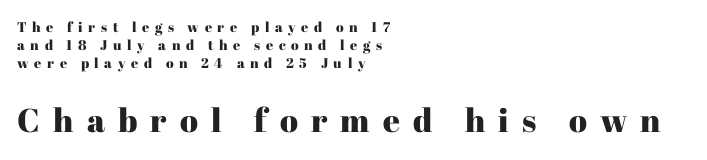
{"serif": "yes", "italic": "no", "width": "normal", "stroke_contrast": "high", "x_height": "medium", "monospaced": "no", "underline": "no", "align": "left", "line_spacing": "normal", "line_spacing_ratio": 1.28, "letter_spacing": "wide", "letter_spacing_em": 0.4, "larger_block": "second", "size_ratio": 2.36, "glyph_px": 33}
